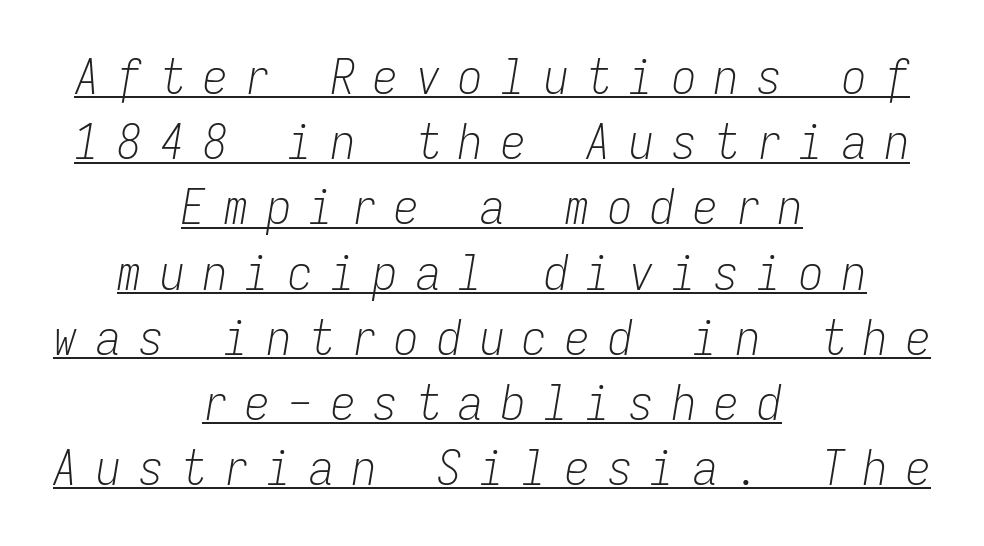
{"italic": "yes", "lean": "right", "slant_degrees": 9, "bold": "no", "weight": "light", "width": "condensed", "stroke_contrast": "low", "x_height": "medium", "monospaced": "yes", "underline": "yes", "align": "center", "line_spacing": "normal", "line_spacing_ratio": 1.33, "letter_spacing": "wide", "letter_spacing_em": 0.37, "glyph_px": 49}
